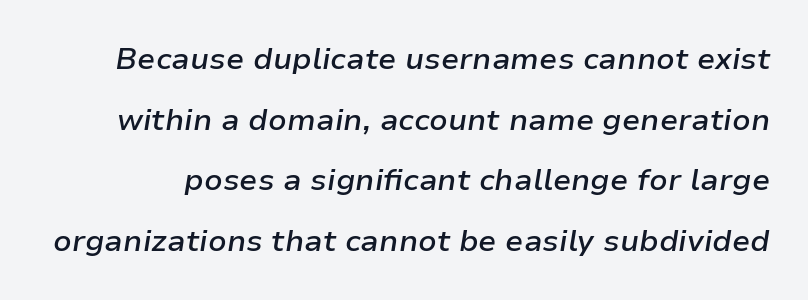
{"italic": "yes", "lean": "right", "slant_degrees": 9, "bold": "semi", "weight": "semibold", "width": "normal", "stroke_contrast": "low", "x_height": "medium", "monospaced": "no", "underline": "no", "line_spacing": "loose", "line_spacing_ratio": 2.02, "letter_spacing": "normal", "letter_spacing_em": 0.0, "glyph_px": 30}
